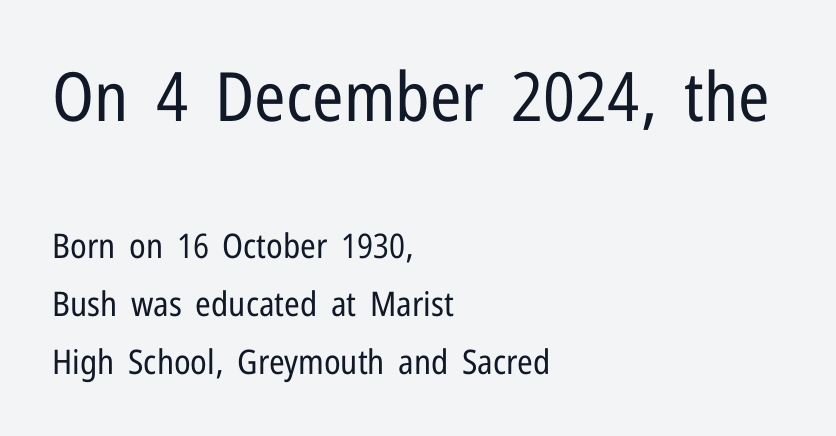
The image shows 68 px regular-weight, condensed sans-serif type, upright; set left-aligned, line spacing 1.71x, normal letter spacing, not underlined; the first (top) block is 2.0x larger; low stroke contrast and a medium x-height.
